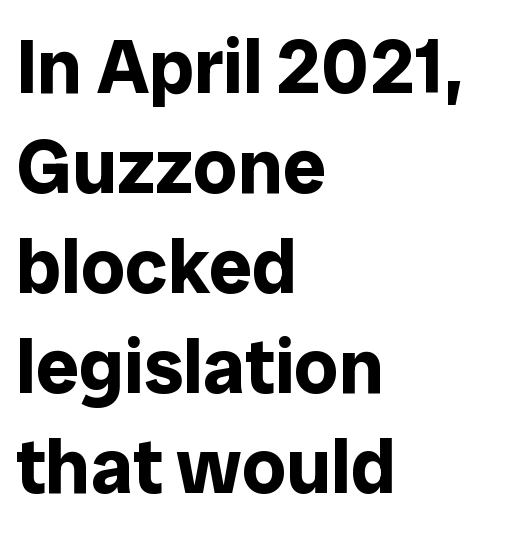
You could not count columns in this text — the font is proportionally spaced. Check where the strokes stop: nothing finishes them off — pure sans. Rows of type keep a routine distance in the vertical direction. Tall strokes in this sample are plumb rather than angled. Heavy, bold letterforms. The text block is weighted toward the left margin, trailing off unevenly rightward.
